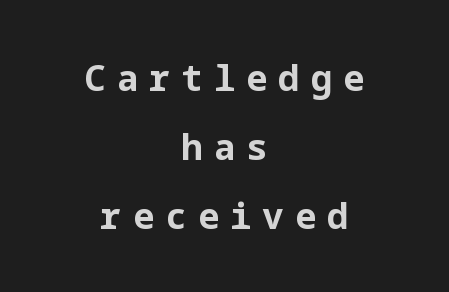
The glyphs have the mass of a bold cut. A roman cut, with each character standing at attention. Alignment: centered. The typeface chosen for these lines omits serifs. Glyph-to-glyph distance is far greater than everyday printed text.
